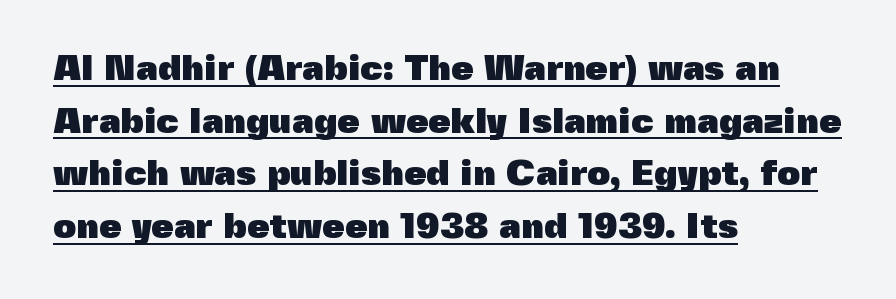
Students, this is bold: see how much ink each stroke carries. The glyphs are accompanied by a horizontal stroke just below them. Do the characters align in a grid? No, the font is proportional. A typesetter would mark this as roman, not italic. The passage is arranged the way most books set body copy — flush left. What stands out about the letter spacing? Nothing — it is the standard amount.
